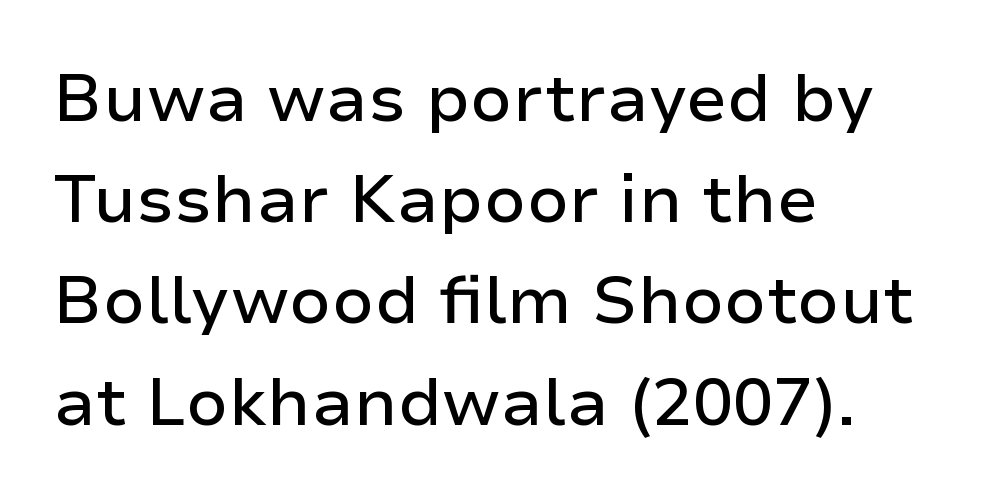
Q: Is the text italic (slanted)? A: No, it is upright.
Q: Is the typeface a serif or a sans-serif typeface? A: Sans-serif.
Q: Is the text underlined? A: No.
Q: How is the paragraph aligned? A: Left-aligned.
Q: Is the spacing between letters normal or unusually wide? A: Normal.
Q: Is the spacing between lines tight, normal or loose? A: Normal.
Q: Width (condensed, normal, or wide)? A: Normal.
Q: Stroke contrast? A: Low.
Q: x-height? A: Medium.
Q: Monospaced? A: No.
